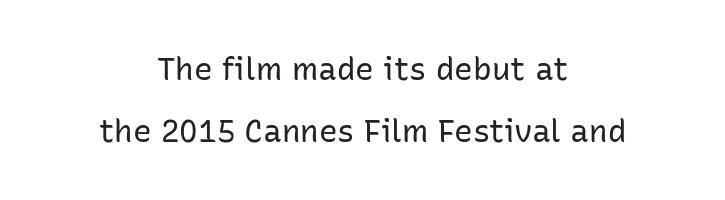
The image shows 31 px regular-weight sans-serif type, upright; set centered, loose line spacing (2.0x), normal letter spacing, not underlined; low stroke contrast and a medium x-height.
